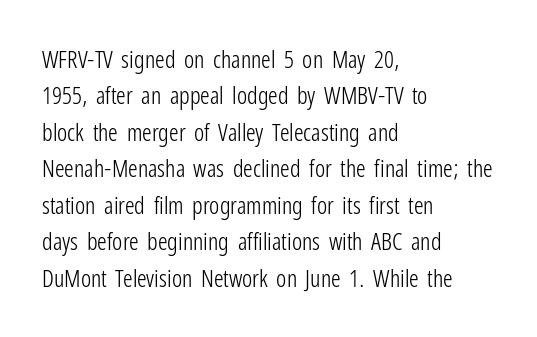
The image shows 24 px text type, upright; set left-aligned, normal line spacing (1.52x), normal letter spacing, not underlined.
